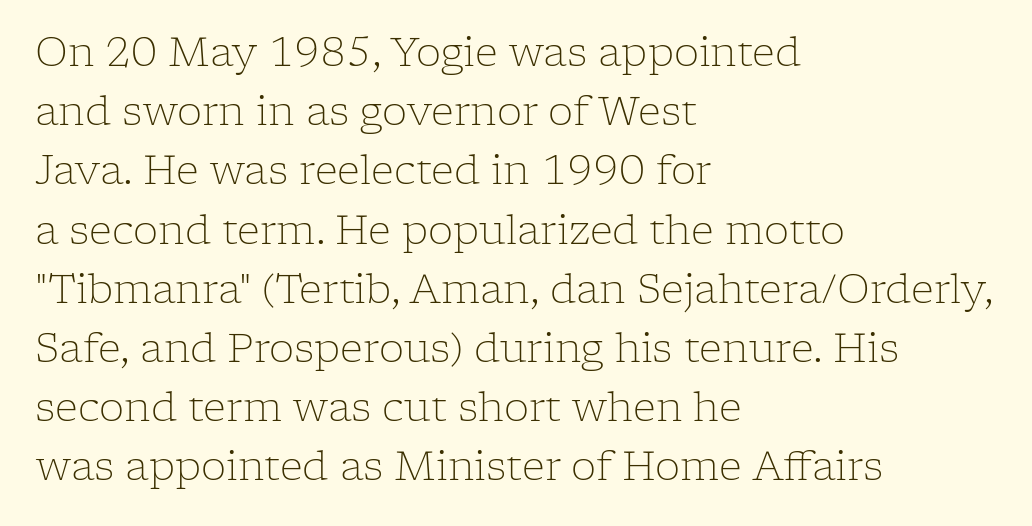
{"serif": "yes", "italic": "no", "bold": "no", "weight": "light", "width": "normal", "stroke_contrast": "low", "x_height": "medium", "monospaced": "no", "underline": "no", "align": "left", "line_spacing": "normal", "line_spacing_ratio": 1.48, "letter_spacing": "normal", "letter_spacing_em": 0.0, "glyph_px": 40}
